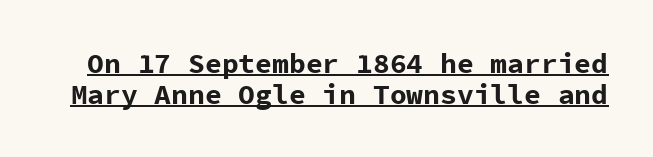
Q: Is the text bold? A: Yes.
Q: Is the text italic (slanted)? A: No, it is upright.
Q: Is the typeface a serif or a sans-serif typeface? A: Sans-serif.
Q: Is the text underlined? A: Yes.
Q: Is the spacing between letters normal or unusually wide? A: Normal.
Q: Is the spacing between lines tight, normal or loose? A: Tight.
Q: Width (condensed, normal, or wide)? A: Normal.
Q: Stroke contrast? A: Low.
Q: x-height? A: Medium.
Q: Monospaced? A: Yes.
